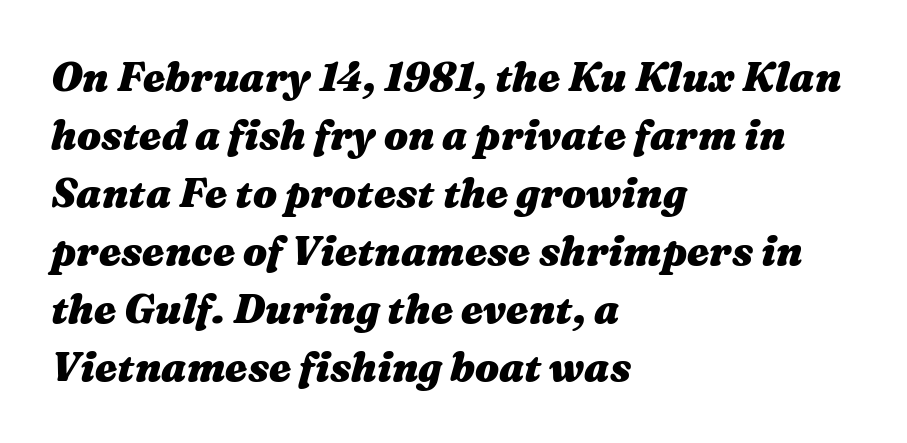
{"italic": "yes", "lean": "right", "slant_degrees": 16, "bold": "yes", "weight": "heavy", "width": "wide", "stroke_contrast": "medium", "x_height": "medium", "monospaced": "no", "underline": "no", "align": "left", "line_spacing": "normal", "line_spacing_ratio": 1.45, "letter_spacing": "normal", "letter_spacing_em": 0.0, "glyph_px": 40}
